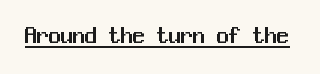
Q: Is the text italic (slanted)? A: No, it is upright.
Q: Is the text underlined? A: Yes.
Q: Is the spacing between letters normal or unusually wide? A: Normal.
